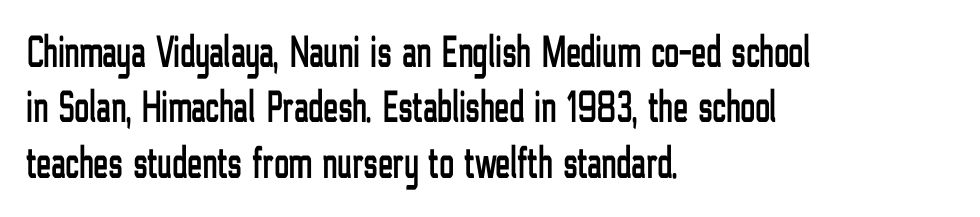
Q: Is the text italic (slanted)? A: No, it is upright.
Q: Is the typeface a serif or a sans-serif typeface? A: Sans-serif.
Q: Is the text underlined? A: No.
Q: How is the paragraph aligned? A: Left-aligned.
Q: Is the spacing between letters normal or unusually wide? A: Normal.
Q: Width (condensed, normal, or wide)? A: Condensed.
Q: Stroke contrast? A: Low.
Q: x-height? A: Medium.
Q: Monospaced? A: No.
